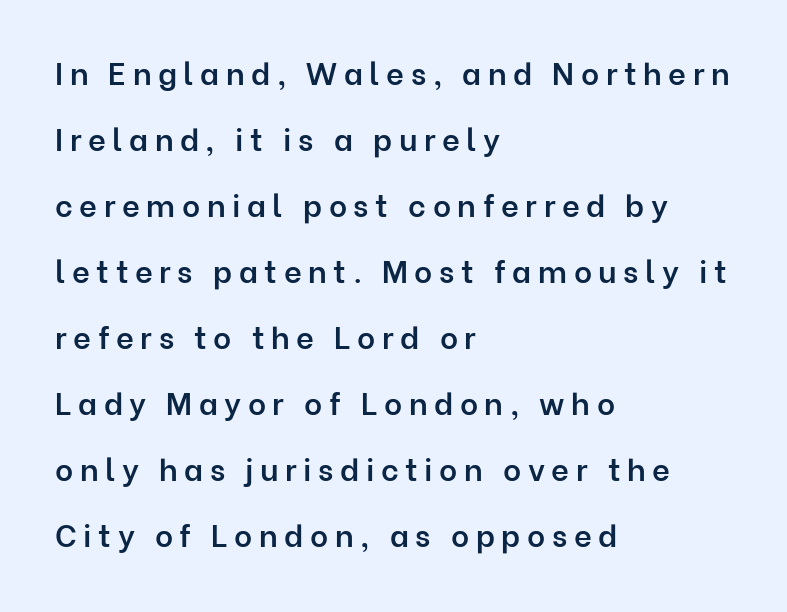
How heavy is the stroke? Medium-heavy — a semibold, shy of bold. The baseline area is clear. Visually the block forms a straight wall on the left and a jagged coastline on the right. Honestly, the rows look like they've been pulled way apart. Character widths vary here, with narrow letters taking less room than wide ones. Loose tracking; the words dissolve into strings of separated letters.
